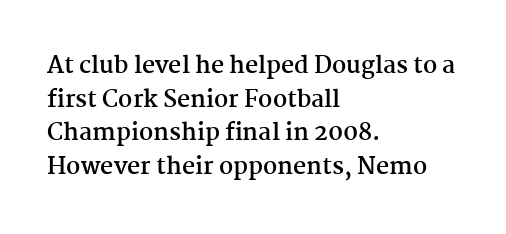
Each line starts at the same left margin while the right side varies. One glance says typical: line gaps are just what's usual. Nope, not italic — everything's standing straight. Plenty of ink on the page — the face is bold.
